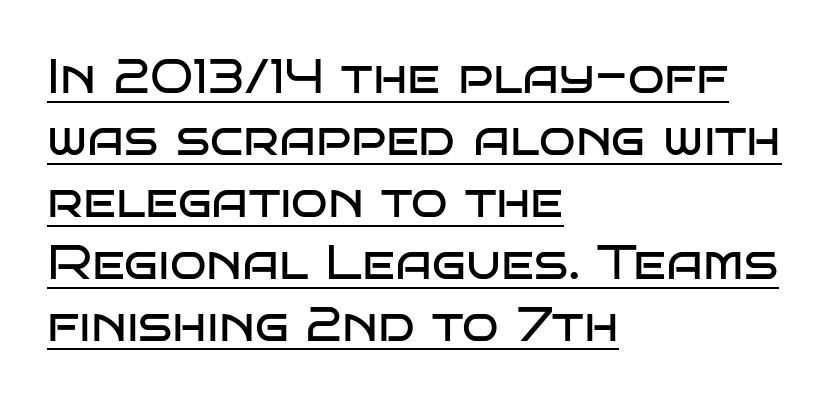
Caption: multi-line text, flush left, ragged right. This rendering leaves character spacing at its baseline value. Check where the strokes stop: nothing finishes them off — pure sans. The lettering is marked with a stroke running underneath it. Reading down the column, the eye jumps a familiar distance to each next line.
